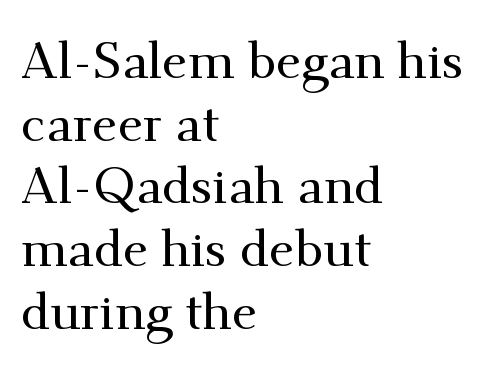
Q: Is the text italic (slanted)? A: No, it is upright.
Q: Is the typeface a serif or a sans-serif typeface? A: Serif.
Q: Is the text underlined? A: No.
Q: How is the paragraph aligned? A: Left-aligned.
Q: Is the spacing between letters normal or unusually wide? A: Normal.
Q: Width (condensed, normal, or wide)? A: Normal.
Q: Stroke contrast? A: Medium.
Q: x-height? A: Small.
Q: Monospaced? A: No.
